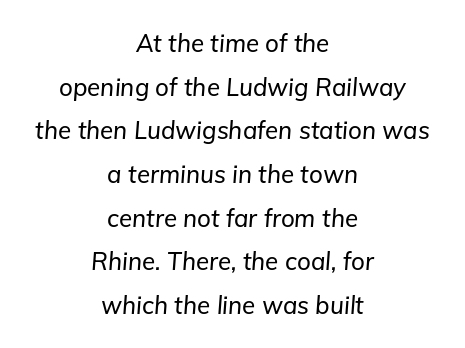
{"italic": "yes", "lean": "right", "slant_degrees": 5, "underline": "no", "align": "center", "line_spacing_ratio": 1.82, "letter_spacing": "normal", "letter_spacing_em": 0.0, "glyph_px": 24}
